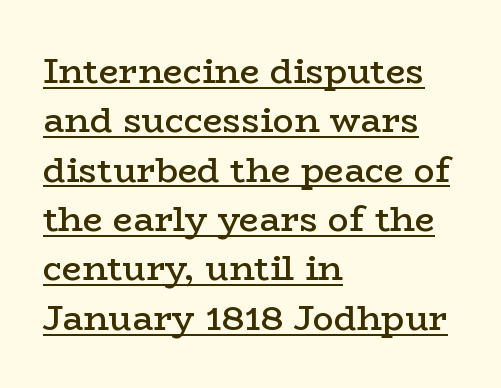
{"serif": "yes", "italic": "no", "bold": "semi", "weight": "semibold", "width": "wide", "stroke_contrast": "low", "x_height": "medium", "monospaced": "no", "underline": "yes", "align": "left", "line_spacing": "normal", "line_spacing_ratio": 1.41, "letter_spacing": "normal", "letter_spacing_em": 0.0, "glyph_px": 35}
